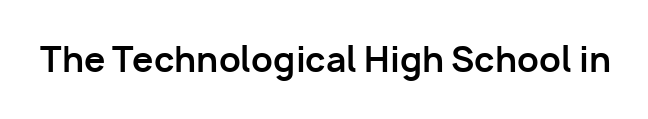
Q: Is the text bold? A: Yes.
Q: Is the text italic (slanted)? A: No, it is upright.
Q: Is the typeface a serif or a sans-serif typeface? A: Sans-serif.
Q: Is the text underlined? A: No.
Q: Is the spacing between letters normal or unusually wide? A: Normal.
Q: Width (condensed, normal, or wide)? A: Normal.
Q: Stroke contrast? A: Low.
Q: x-height? A: Medium.
Q: Monospaced? A: No.
